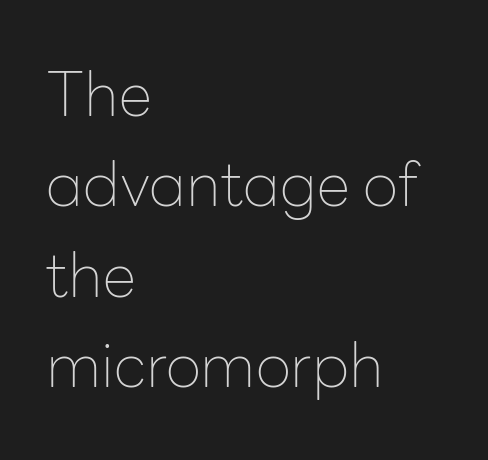
{"serif": "no", "italic": "no", "bold": "no", "weight": "thin", "width": "normal", "stroke_contrast": "low", "x_height": "medium", "monospaced": "no", "underline": "no", "align": "left", "line_spacing": "normal", "line_spacing_ratio": 1.48, "letter_spacing": "normal", "letter_spacing_em": 0.0, "glyph_px": 61}
